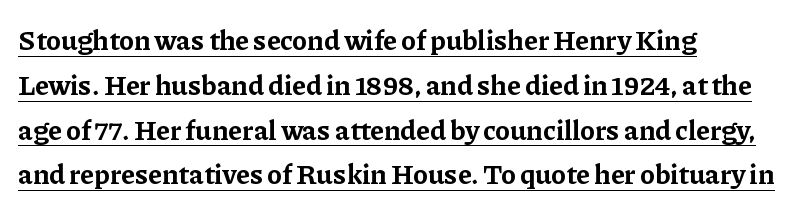
Q: Is the text bold? A: Yes.
Q: Is the text italic (slanted)? A: No, it is upright.
Q: Is the typeface a serif or a sans-serif typeface? A: Serif.
Q: Is the text underlined? A: Yes.
Q: How is the paragraph aligned? A: Left-aligned.
Q: Is the spacing between letters normal or unusually wide? A: Normal.
Q: Is the spacing between lines tight, normal or loose? A: Normal.
Q: Width (condensed, normal, or wide)? A: Normal.
Q: Stroke contrast? A: Low.
Q: x-height? A: Medium.
Q: Monospaced? A: No.
